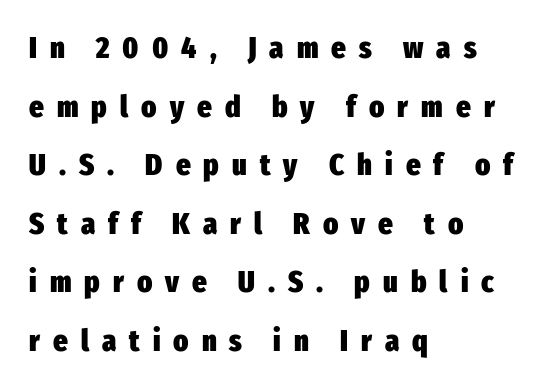
The image shows 31 px heavy, condensed sans-serif type, upright; set left-aligned, line spacing 1.89x, unusually wide letter spacing (+0.42 em), not underlined; low stroke contrast and a medium x-height.
